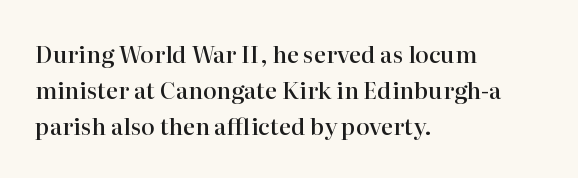
Q: Is the text bold? A: Semi-bold.
Q: Is the text italic (slanted)? A: No, it is upright.
Q: Is the text underlined? A: No.
Q: How is the paragraph aligned? A: Left-aligned.
Q: Is the spacing between letters normal or unusually wide? A: Normal.
Q: Is the spacing between lines tight, normal or loose? A: Normal.
